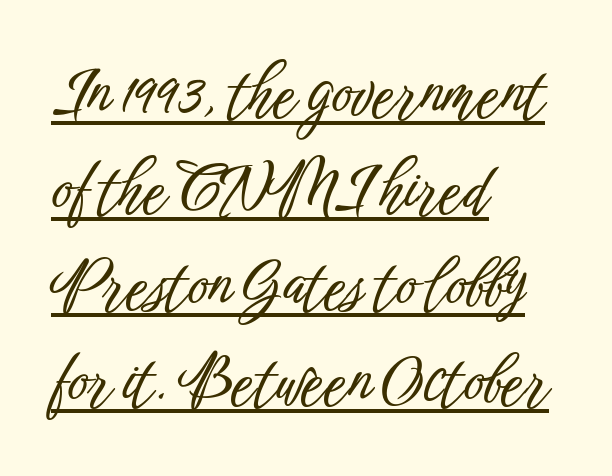
The image shows 62 px condensed sans-serif type; set left-aligned, normal line spacing (1.55x), normal letter spacing, underlined; low stroke contrast and a medium x-height.
